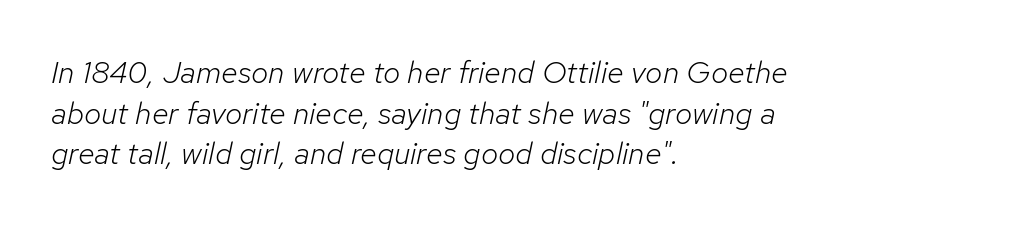
The rendering uses a moderate line-height, typical for paragraphs. These glyphs show unthickened strokes, regular width or finer. Descenders hang freely into open space. Slant detected: the letters are inclined. Spacing verdict: proportional, widths tailored to each character.
